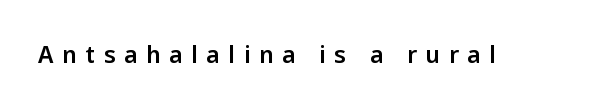
{"italic": "no", "underline": "no", "letter_spacing": "wide", "letter_spacing_em": 0.38, "glyph_px": 23}
